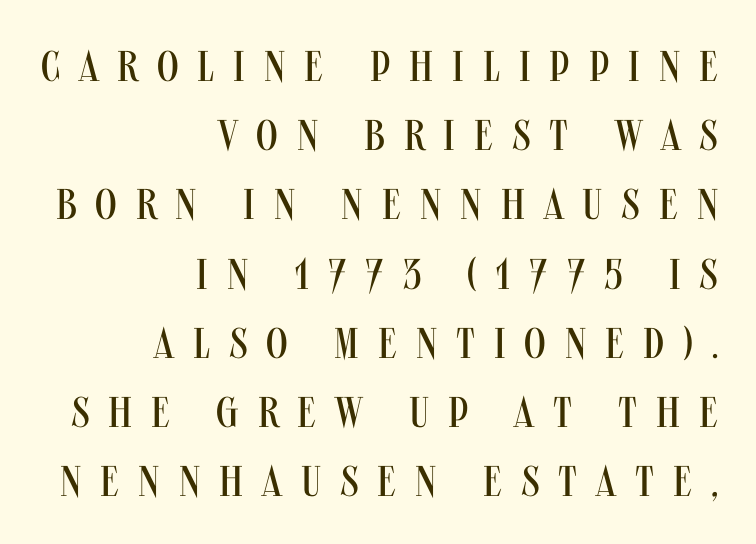
The image shows 43 px regular-weight, condensed sans-serif type, upright; set right-aligned, normal line spacing (1.61x), unusually wide letter spacing (+0.44 em), not underlined; medium stroke contrast and a large x-height.
